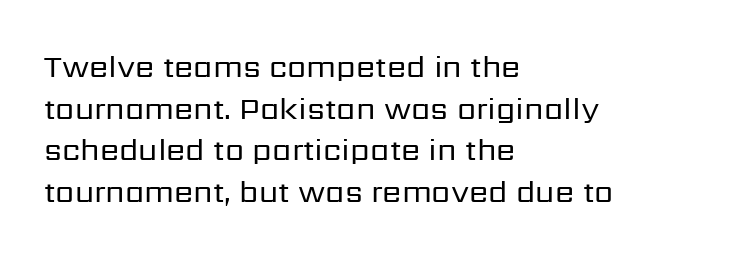
The image shows 31 px regular-weight sans-serif type, upright; set left-aligned, normal line spacing (1.34x), normal letter spacing, not underlined; low stroke contrast and a medium x-height.
